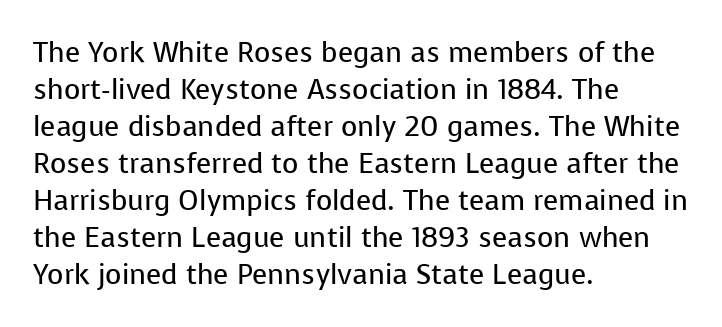
{"serif": "no", "italic": "no", "bold": "no", "weight": "regular", "width": "normal", "stroke_contrast": "low", "x_height": "medium", "monospaced": "no", "underline": "no", "align": "left", "line_spacing": "normal", "line_spacing_ratio": 1.32, "letter_spacing": "normal", "letter_spacing_em": 0.0, "glyph_px": 28}
